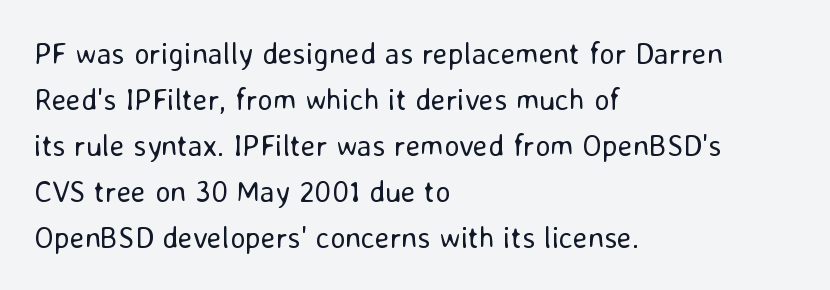
The image shows 30 px regular-weight sans-serif type, upright; set left-aligned, normal line spacing (1.53x), normal letter spacing, not underlined; low stroke contrast and a medium x-height.
